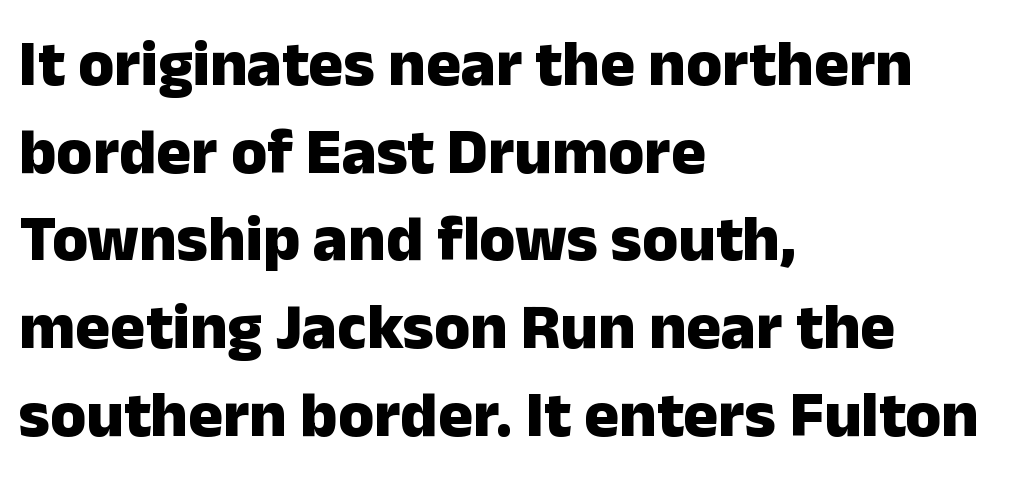
{"serif": "no", "italic": "no", "bold": "yes", "weight": "heavy", "width": "normal", "stroke_contrast": "low", "x_height": "medium", "monospaced": "no", "underline": "no", "align": "left", "line_spacing": "normal", "line_spacing_ratio": 1.35, "letter_spacing": "normal", "letter_spacing_em": 0.0, "glyph_px": 65}
